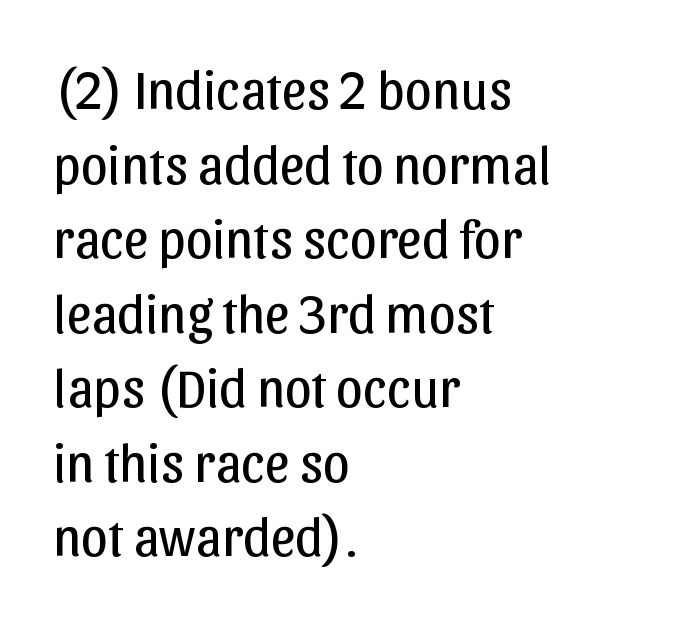
{"serif": "no", "italic": "no", "bold": "no", "weight": "regular", "width": "normal", "stroke_contrast": "low", "x_height": "medium", "monospaced": "no", "underline": "no", "align": "left", "line_spacing": "normal", "line_spacing_ratio": 1.38, "letter_spacing": "normal", "letter_spacing_em": 0.0, "glyph_px": 54}
